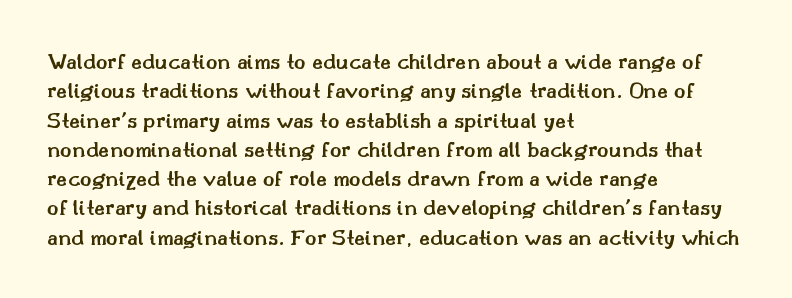
This rendering leaves character spacing at its baseline value. The gap between lines stays unmarked. Characters remain perfectly vertical along every line. The compositor pushed each line to the left boundary.
